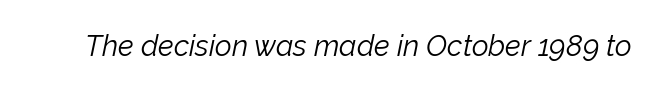
The image shows 29 px light type, italic (leaning right); set normal letter spacing, not underlined; low stroke contrast and a medium x-height.
